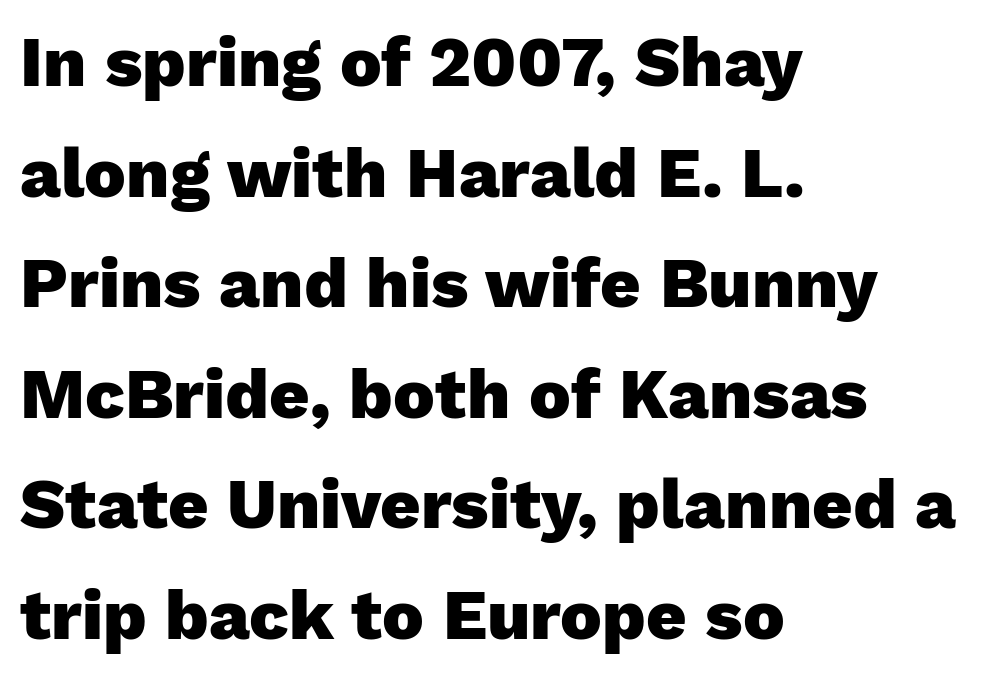
Q: Is the text bold? A: Yes.
Q: Is the text italic (slanted)? A: No, it is upright.
Q: Is the typeface a serif or a sans-serif typeface? A: Sans-serif.
Q: Is the text underlined? A: No.
Q: How is the paragraph aligned? A: Left-aligned.
Q: Is the spacing between letters normal or unusually wide? A: Normal.
Q: Is the spacing between lines tight, normal or loose? A: Normal.
Q: Width (condensed, normal, or wide)? A: Normal.
Q: Stroke contrast? A: Low.
Q: x-height? A: Medium.
Q: Monospaced? A: No.
